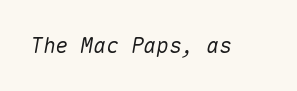
Lines of text with bare space underneath. Would a proofreader flag this as italicized? Yes. The rendering keeps characters at their native spacing.
